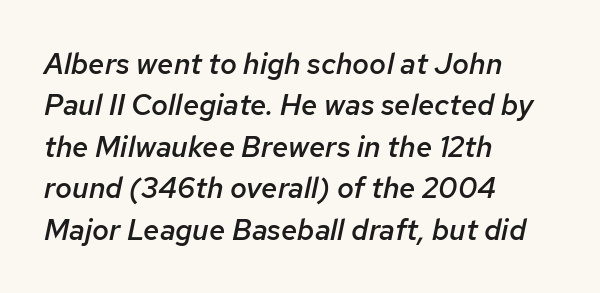
{"italic": "yes", "lean": "right", "slant_degrees": 12, "bold": "semi", "weight": "semibold", "width": "normal", "stroke_contrast": "low", "x_height": "medium", "monospaced": "no", "underline": "no", "align": "left", "line_spacing": "normal", "line_spacing_ratio": 1.43, "letter_spacing": "normal", "letter_spacing_em": 0.0, "glyph_px": 29}
